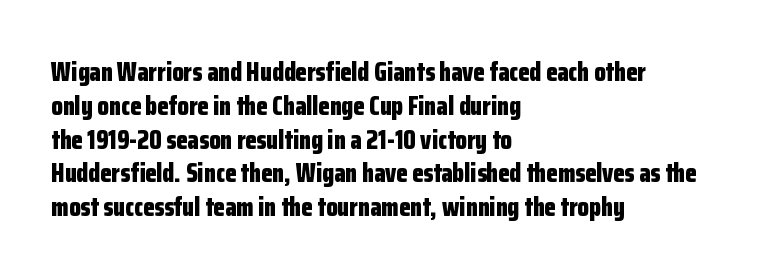
Q: Is the text bold? A: Yes.
Q: Is the text italic (slanted)? A: No, it is upright.
Q: Is the text underlined? A: No.
Q: How is the paragraph aligned? A: Left-aligned.
Q: Is the spacing between letters normal or unusually wide? A: Normal.
Q: Is the spacing between lines tight, normal or loose? A: Normal.
